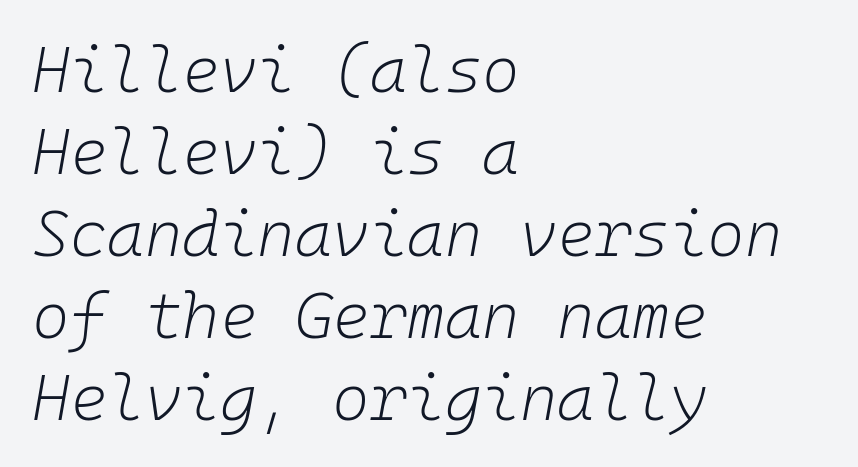
{"italic": "yes", "lean": "right", "slant_degrees": 10, "bold": "no", "weight": "light", "width": "normal", "stroke_contrast": "low", "x_height": "medium", "monospaced": "yes", "underline": "no", "align": "left", "line_spacing": "normal", "line_spacing_ratio": 1.28, "letter_spacing": "normal", "letter_spacing_em": 0.0, "glyph_px": 64}
